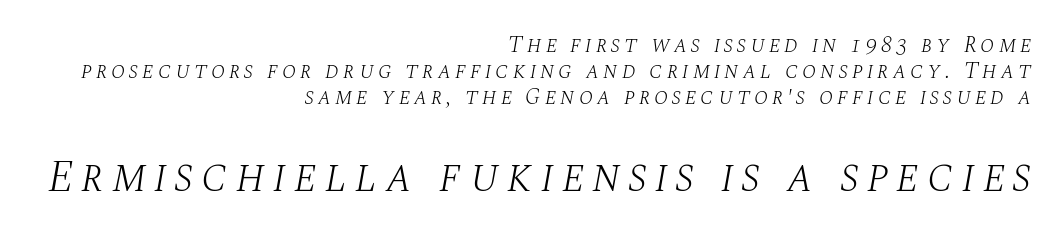
Counters stay open thanks to moderate or lighter strokes. The face used here appears at its bigger size in the lower chunk. A typesetter would label this face a serif. Does the leading feel generous? Not at all — it's pinched. The foot of each line stays bare and open.
